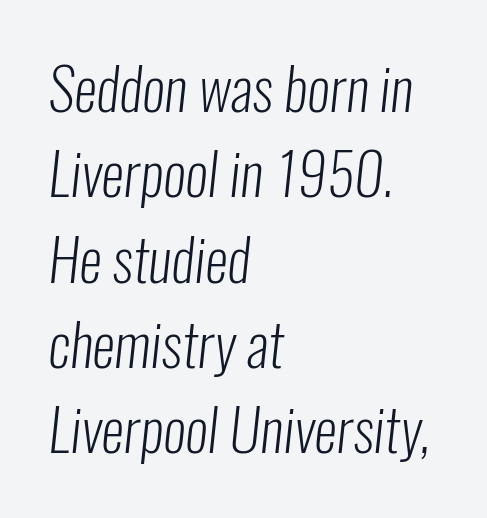
{"serif": "no", "bold": "no", "weight": "light", "width": "condensed", "stroke_contrast": "low", "x_height": "medium", "monospaced": "no", "underline": "no", "align": "left", "line_spacing": "normal", "line_spacing_ratio": 1.47, "letter_spacing": "normal", "letter_spacing_em": 0.0, "glyph_px": 58}
